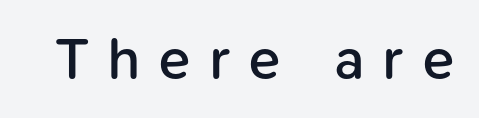
Q: Is the text bold? A: Semi-bold.
Q: Is the text italic (slanted)? A: No, it is upright.
Q: Is the typeface a serif or a sans-serif typeface? A: Sans-serif.
Q: Is the text underlined? A: No.
Q: Is the spacing between letters normal or unusually wide? A: Unusually wide.
Q: Width (condensed, normal, or wide)? A: Normal.
Q: Stroke contrast? A: Low.
Q: x-height? A: Medium.
Q: Monospaced? A: No.
